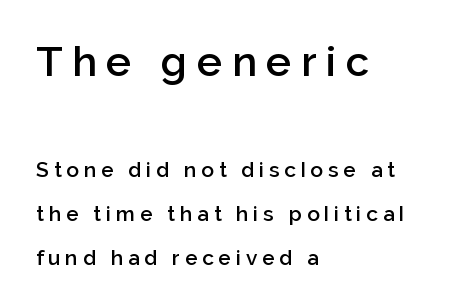
The image shows 42 px semibold sans-serif type, upright; set left-aligned, loose line spacing (2.09x), unusually wide letter spacing (+0.23 em), not underlined; the first (top) block is 2.0x larger; low stroke contrast and a medium x-height.
